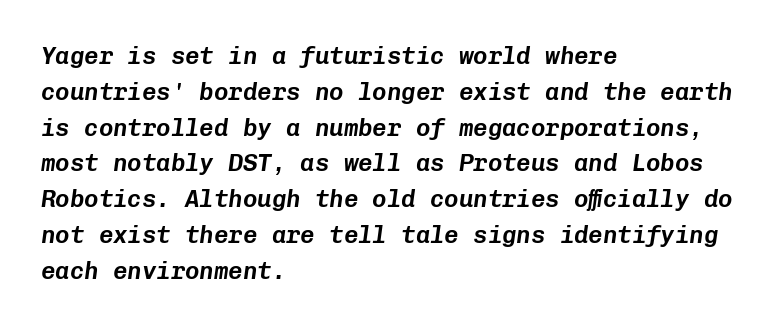
The image shows 24 px text type, italic (leaning right); set left-aligned, normal line spacing (1.49x), normal letter spacing, not underlined.
